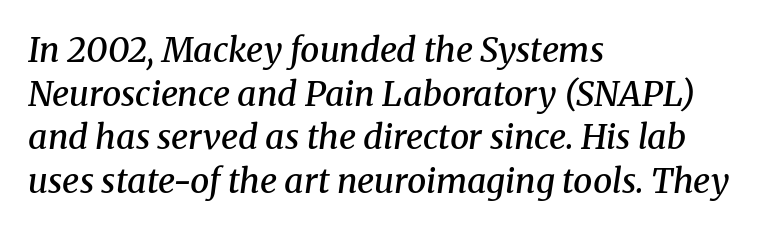
The image shows 34 px semibold serif type, italic (leaning right); set left-aligned, normal line spacing (1.28x), normal letter spacing, not underlined; medium stroke contrast and a medium x-height.
